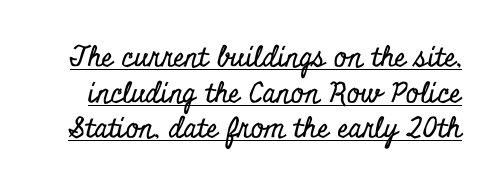
Q: Is the text italic (slanted)? A: Yes.
Q: Is the typeface a serif or a sans-serif typeface? A: Serif.
Q: Is the text underlined? A: Yes.
Q: Is the spacing between letters normal or unusually wide? A: Normal.
Q: Is the spacing between lines tight, normal or loose? A: Normal.
Q: Width (condensed, normal, or wide)? A: Condensed.
Q: Stroke contrast? A: Low.
Q: x-height? A: Small.
Q: Monospaced? A: No.
